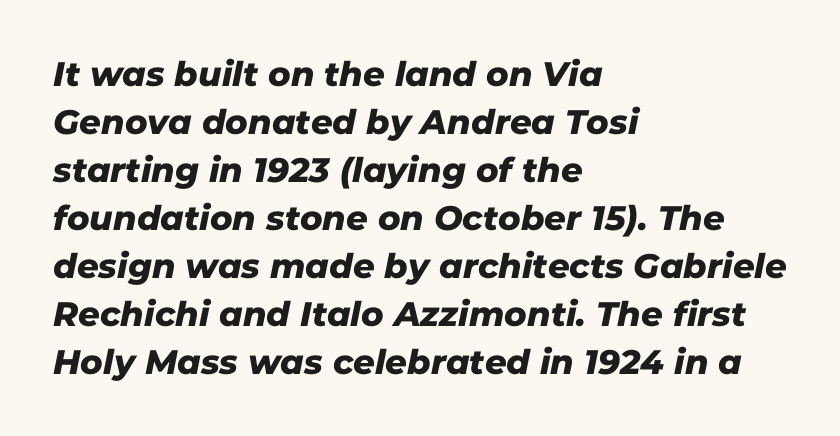
{"serif": "no", "width": "normal", "stroke_contrast": "low", "x_height": "medium", "monospaced": "no", "underline": "no", "align": "left", "line_spacing": "normal", "line_spacing_ratio": 1.41, "letter_spacing": "normal", "letter_spacing_em": 0.0, "glyph_px": 34}
